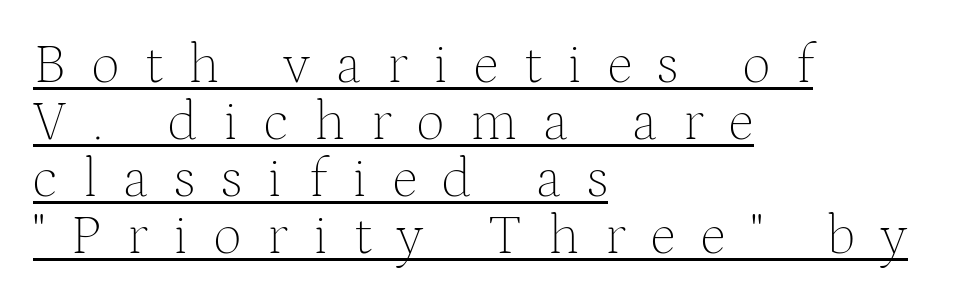
Q: Is the text bold? A: No.
Q: Is the text italic (slanted)? A: No, it is upright.
Q: Is the typeface a serif or a sans-serif typeface? A: Serif.
Q: Is the text underlined? A: Yes.
Q: How is the paragraph aligned? A: Left-aligned.
Q: Is the spacing between letters normal or unusually wide? A: Unusually wide.
Q: Is the spacing between lines tight, normal or loose? A: Tight.
Q: Width (condensed, normal, or wide)? A: Normal.
Q: Stroke contrast? A: Medium.
Q: x-height? A: Medium.
Q: Monospaced? A: No.
